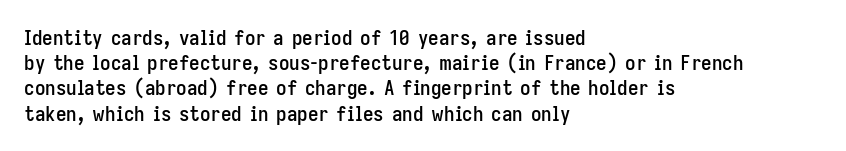
Q: Is the text italic (slanted)? A: No, it is upright.
Q: Is the text underlined? A: No.
Q: How is the paragraph aligned? A: Left-aligned.
Q: Is the spacing between letters normal or unusually wide? A: Normal.
